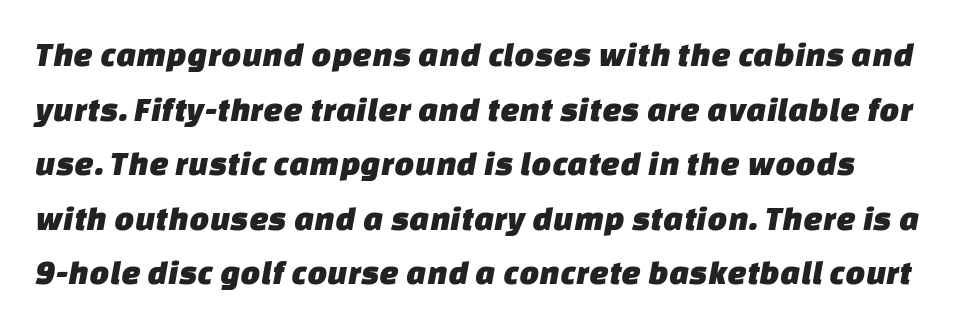
{"serif": "no", "width": "normal", "stroke_contrast": "low", "x_height": "large", "monospaced": "no", "underline": "no", "line_spacing": "normal", "line_spacing_ratio": 1.56, "letter_spacing": "normal", "letter_spacing_em": 0.0, "glyph_px": 35}
